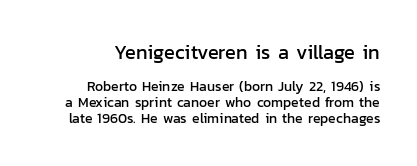
The image shows 20 px text type, upright; set tight line spacing (1.12x), normal letter spacing, not underlined; the first (top) block is 1.43x larger.
